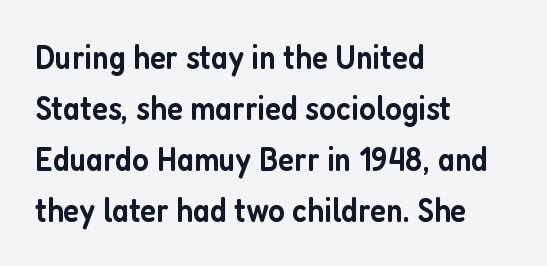
Each letter keeps its own natural width here, so spacing adapts to shape. These lines are composed in type without serifs. Upright lettering throughout. The line texture is even and compact thanks to regular tracking. Unmarked baselines from the first word to the last.
